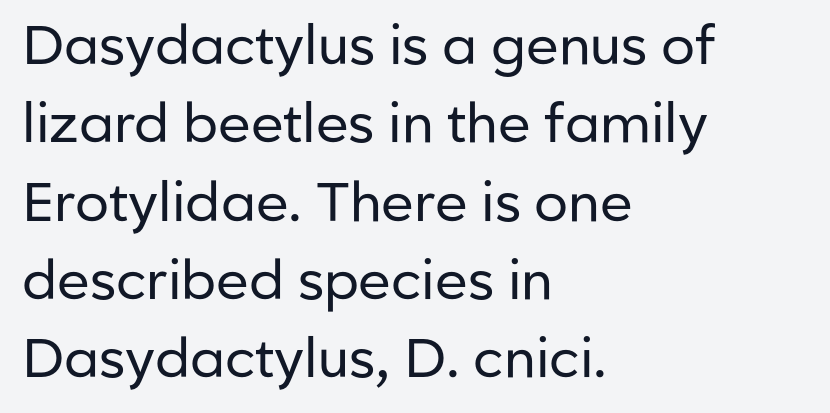
Q: Is the text bold? A: No.
Q: Is the text italic (slanted)? A: No, it is upright.
Q: Is the typeface a serif or a sans-serif typeface? A: Sans-serif.
Q: Is the text underlined? A: No.
Q: How is the paragraph aligned? A: Left-aligned.
Q: Is the spacing between letters normal or unusually wide? A: Normal.
Q: Is the spacing between lines tight, normal or loose? A: Normal.
Q: Width (condensed, normal, or wide)? A: Normal.
Q: Stroke contrast? A: Low.
Q: x-height? A: Medium.
Q: Monospaced? A: No.
